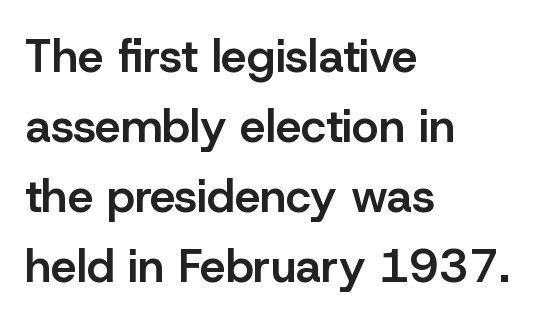
Q: Is the text bold? A: Semi-bold.
Q: Is the text italic (slanted)? A: No, it is upright.
Q: Is the typeface a serif or a sans-serif typeface? A: Sans-serif.
Q: Is the text underlined? A: No.
Q: How is the paragraph aligned? A: Left-aligned.
Q: Is the spacing between letters normal or unusually wide? A: Normal.
Q: Is the spacing between lines tight, normal or loose? A: Normal.
Q: Width (condensed, normal, or wide)? A: Normal.
Q: Stroke contrast? A: Low.
Q: x-height? A: Medium.
Q: Monospaced? A: No.
